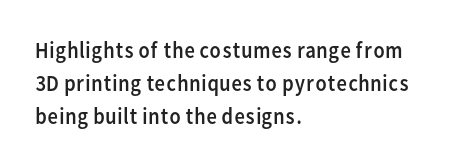
Honestly, the row spacing looks completely unremarkable. Caption: face not bold, strokes unweighted. Posture: vertical. This rendering features lettering with no underline. The setting favours the left margin, as ordinary paragraphs usually do.
